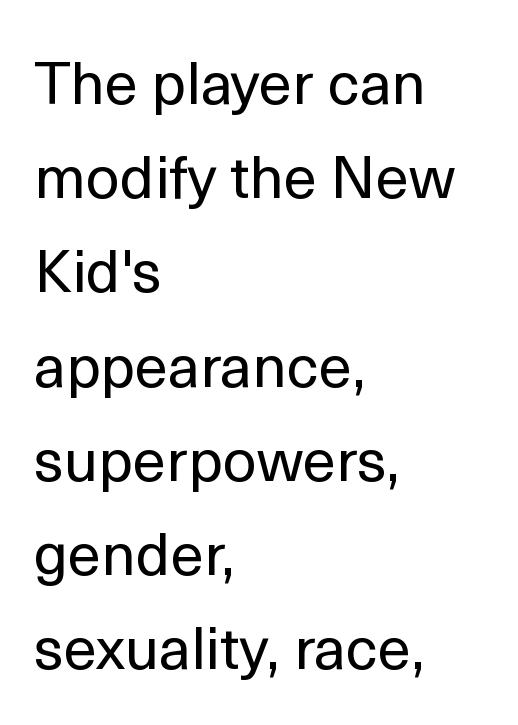
{"serif": "no", "italic": "no", "bold": "no", "weight": "regular", "width": "normal", "x_height": "medium", "monospaced": "no", "underline": "no", "align": "left", "line_spacing": "normal", "line_spacing_ratio": 1.57, "letter_spacing": "normal", "letter_spacing_em": 0.0, "glyph_px": 60}
